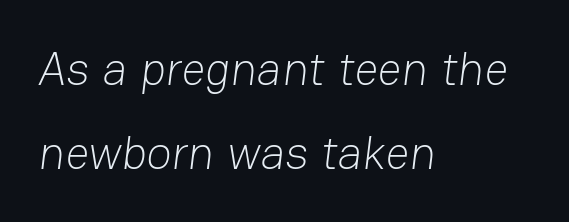
The lines are quadded left. Underlining? Definitely not there. You can tell from the bare stems that sans-serif type was used. Think standard paragraph weight, or any step lighter than that. Think of a printed novel: that variable character pitch is what you see here.
